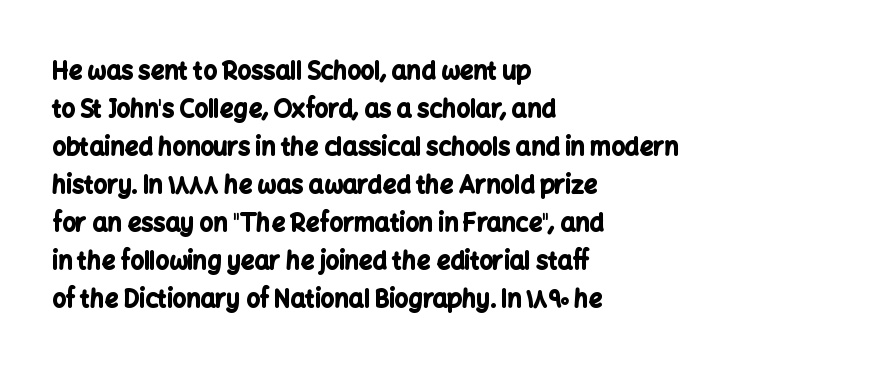
{"italic": "no", "bold": "yes", "underline": "no", "align": "left", "line_spacing": "normal", "line_spacing_ratio": 1.58, "letter_spacing": "normal", "letter_spacing_em": 0.0, "glyph_px": 24}
